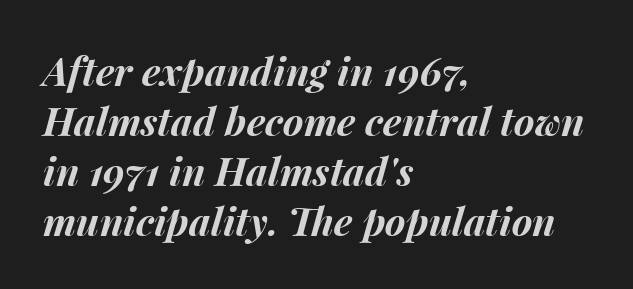
The image shows 39 px bold type, italic (leaning right); set left-aligned, normal line spacing (1.28x), normal letter spacing, not underlined; medium stroke contrast and a medium x-height.
